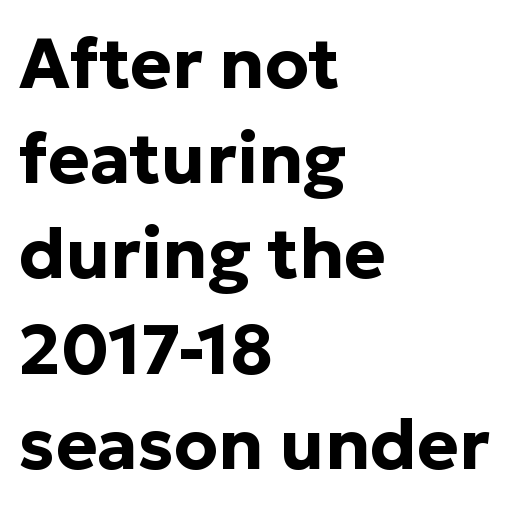
{"serif": "no", "italic": "no", "bold": "yes", "weight": "bold", "width": "normal", "stroke_contrast": "low", "x_height": "medium", "monospaced": "no", "underline": "no", "align": "left", "line_spacing": "normal", "line_spacing_ratio": 1.36, "letter_spacing": "normal", "letter_spacing_em": 0.0, "glyph_px": 70}
